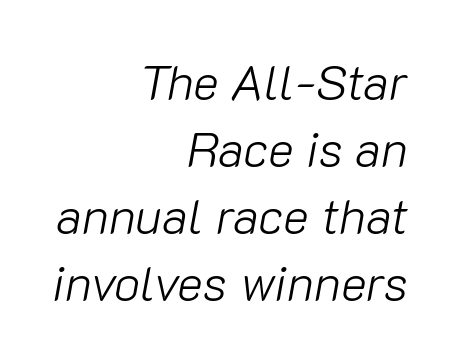
This is oblique type, the kind used for emphasis or titles. All the whitespace from short lines collects on the left. The vertical gap from one line to the next is medium. The font is comparable to plain body text, perhaps lighter.
